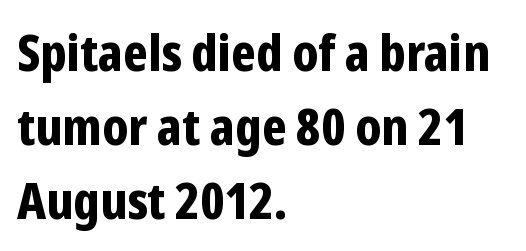
Q: Is the text bold? A: Yes.
Q: Is the text italic (slanted)? A: No, it is upright.
Q: Is the typeface a serif or a sans-serif typeface? A: Sans-serif.
Q: Is the text underlined? A: No.
Q: How is the paragraph aligned? A: Left-aligned.
Q: Is the spacing between letters normal or unusually wide? A: Normal.
Q: Is the spacing between lines tight, normal or loose? A: Normal.
Q: Width (condensed, normal, or wide)? A: Condensed.
Q: Stroke contrast? A: Low.
Q: x-height? A: Medium.
Q: Monospaced? A: No.
